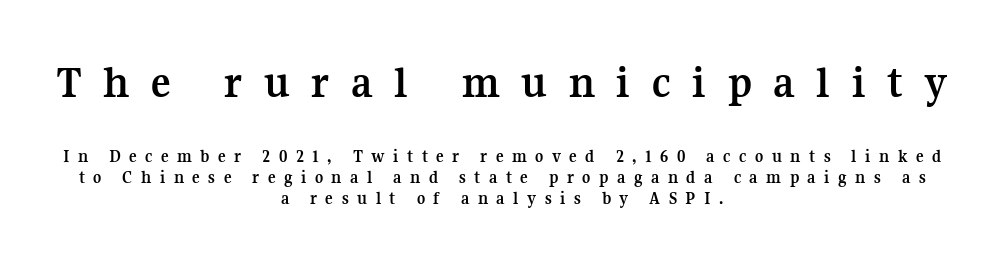
The image shows 46 px semibold serif type, upright; set centered, line spacing 1.16x, unusually wide letter spacing (+0.47 em), not underlined; the first (top) block is 2.56x larger; medium stroke contrast and a medium x-height.
